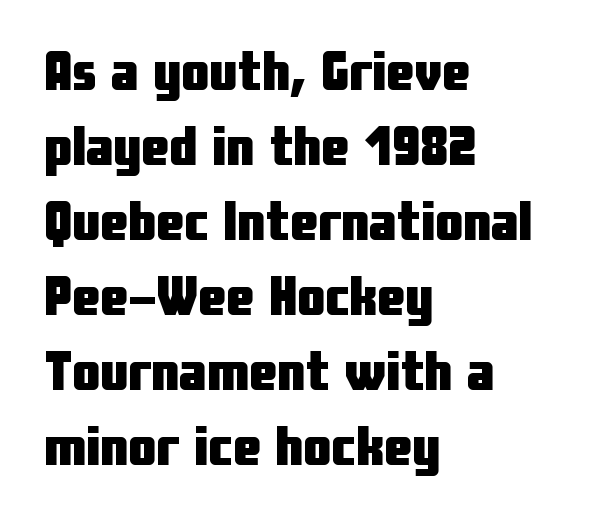
Q: Is the text bold? A: Yes.
Q: Is the text italic (slanted)? A: No, it is upright.
Q: Is the typeface a serif or a sans-serif typeface? A: Sans-serif.
Q: Is the text underlined? A: No.
Q: How is the paragraph aligned? A: Left-aligned.
Q: Is the spacing between letters normal or unusually wide? A: Normal.
Q: Is the spacing between lines tight, normal or loose? A: Normal.
Q: Width (condensed, normal, or wide)? A: Condensed.
Q: Stroke contrast? A: Low.
Q: x-height? A: Medium.
Q: Monospaced? A: No.
